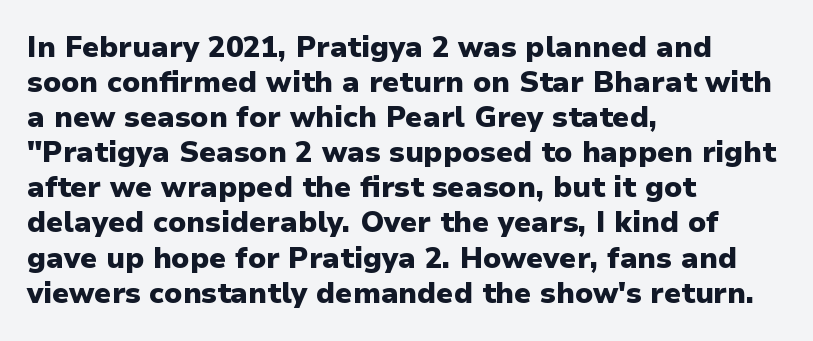
The image shows 29 px heavy sans-serif type, upright; set left-aligned, line spacing 1.21x, normal letter spacing, not underlined; low stroke contrast and a medium x-height.
